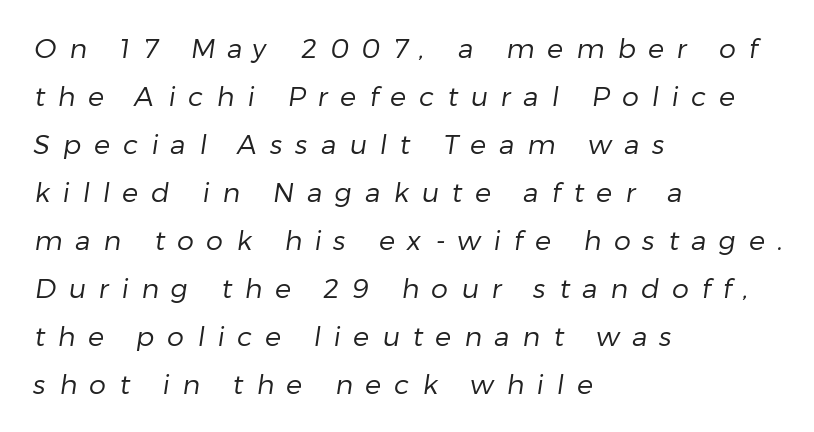
The image shows 27 px text type; set left-aligned, line spacing 1.78x, unusually wide letter spacing (+0.47 em), not underlined.
